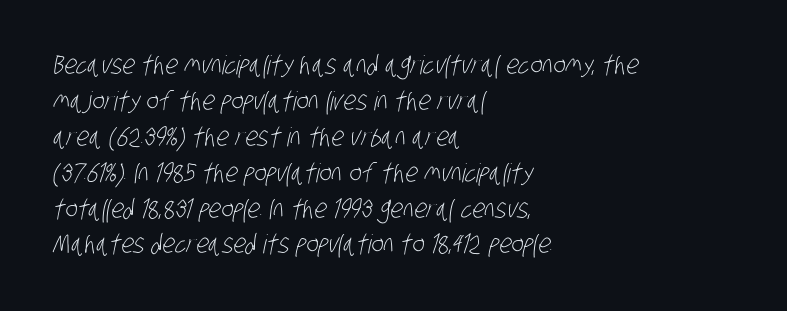
Q: Is the text bold? A: No.
Q: Is the text underlined? A: No.
Q: How is the paragraph aligned? A: Left-aligned.
Q: Is the spacing between letters normal or unusually wide? A: Normal.
Q: Is the spacing between lines tight, normal or loose? A: Normal.
